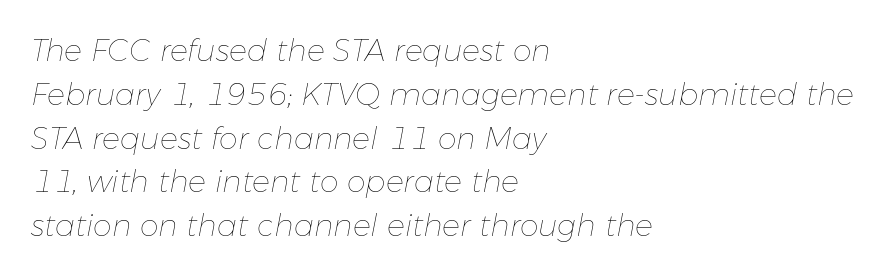
The image shows 30 px thin type, italic (leaning right); set left-aligned, normal line spacing (1.46x), normal letter spacing, not underlined; low stroke contrast and a medium x-height.
